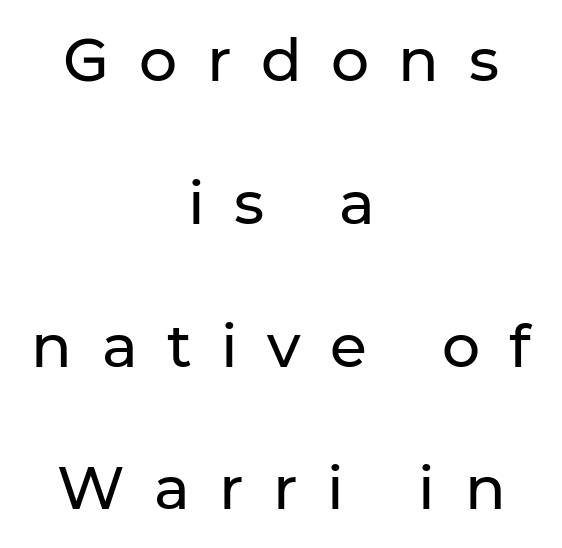
The image shows 60 px sans-serif type, upright; set centered, loose line spacing (2.38x), unusually wide letter spacing (+0.49 em), not underlined; low stroke contrast and a medium x-height.
